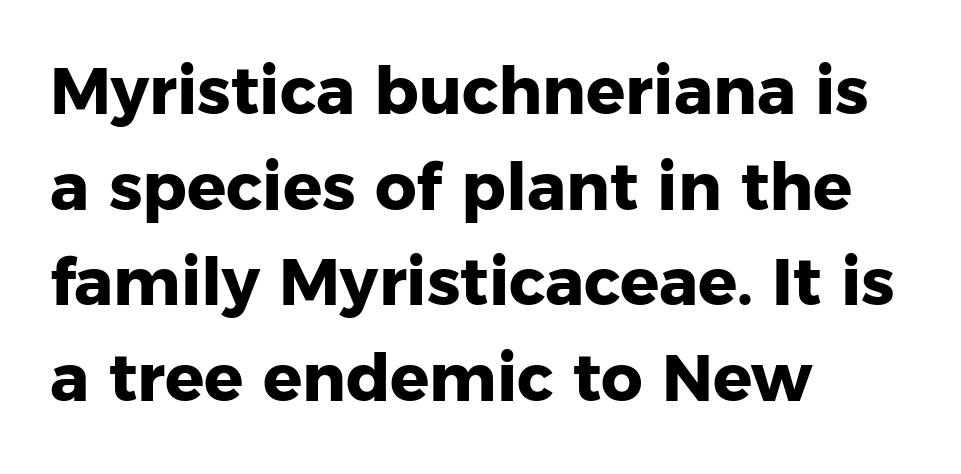
Honestly, the row spacing looks completely unremarkable. It's the straight-up-and-down kind of type. The paragraph shown leans on its left margin. The face used here is proportionally spaced, like ordinary book or web type. Letter spacing: default.
